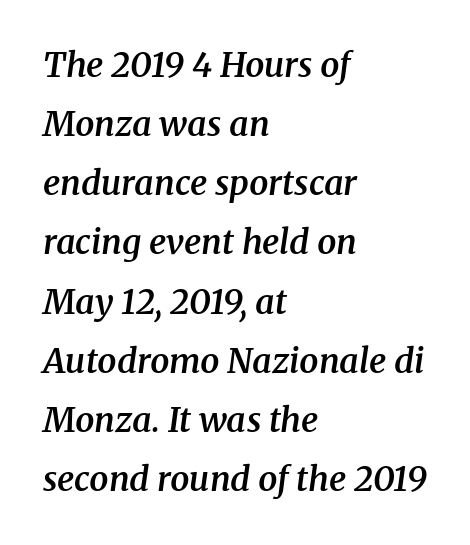
The image shows 34 px semibold serif type, italic (leaning right); set left-aligned, line spacing 1.74x, normal letter spacing, not underlined; medium stroke contrast and a medium x-height.
